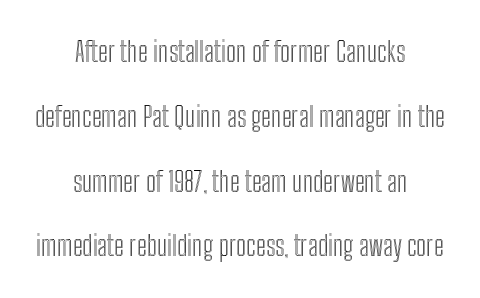
The image shows 27 px text type, upright; set centered, loose line spacing (2.4x), normal letter spacing, not underlined.
